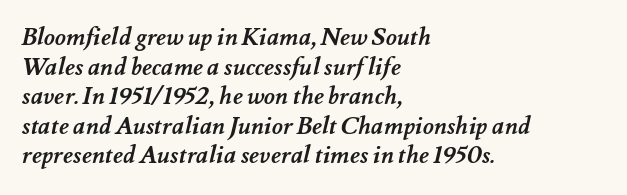
{"bold": "yes", "underline": "no", "align": "left", "line_spacing_ratio": 1.23, "letter_spacing": "normal", "letter_spacing_em": 0.0, "glyph_px": 24}
